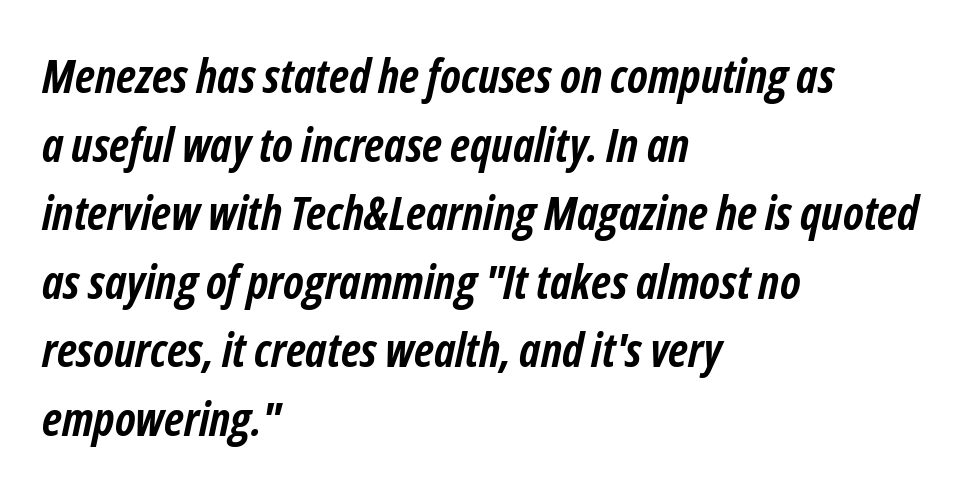
Compared with an ordinary text face, these strokes are far heavier — a full bold. Each row of text sits above clean, open space. The text block is weighted toward the left margin, trailing off unevenly rightward. You can tell it's italic because the verticals aren't actually vertical. Successive baselines arrive at the customary interval.
